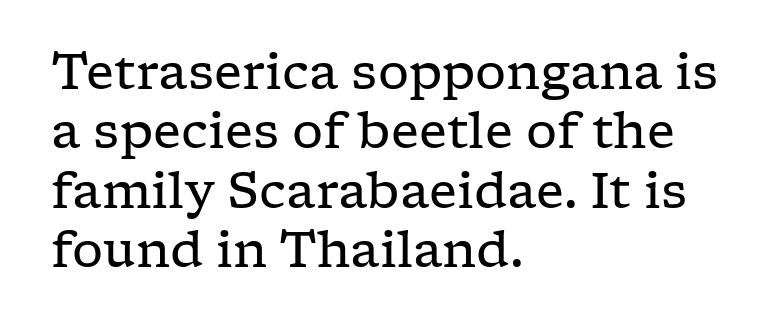
Q: Is the text bold? A: No.
Q: Is the text italic (slanted)? A: No, it is upright.
Q: Is the typeface a serif or a sans-serif typeface? A: Serif.
Q: Is the text underlined? A: No.
Q: How is the paragraph aligned? A: Left-aligned.
Q: Is the spacing between letters normal or unusually wide? A: Normal.
Q: Width (condensed, normal, or wide)? A: Wide.
Q: Stroke contrast? A: Low.
Q: x-height? A: Medium.
Q: Monospaced? A: No.
